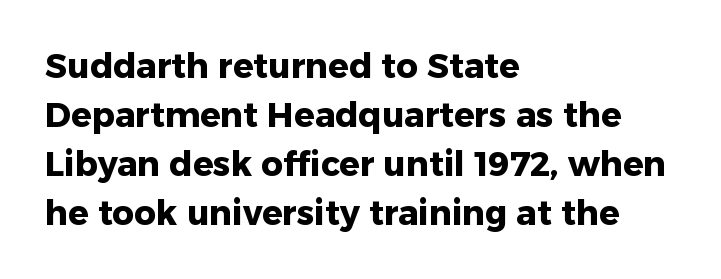
The image shows 34 px heavy sans-serif type, upright; set left-aligned, normal line spacing (1.44x), normal letter spacing, not underlined; low stroke contrast and a medium x-height.
